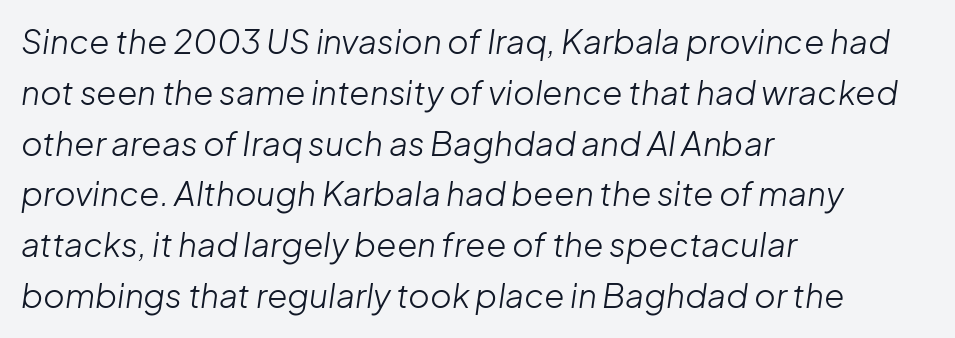
{"italic": "yes", "lean": "right", "slant_degrees": 8, "bold": "no", "weight": "light", "width": "normal", "stroke_contrast": "low", "x_height": "medium", "monospaced": "no", "underline": "no", "align": "left", "line_spacing": "normal", "line_spacing_ratio": 1.54, "letter_spacing": "normal", "letter_spacing_em": 0.0, "glyph_px": 33}
